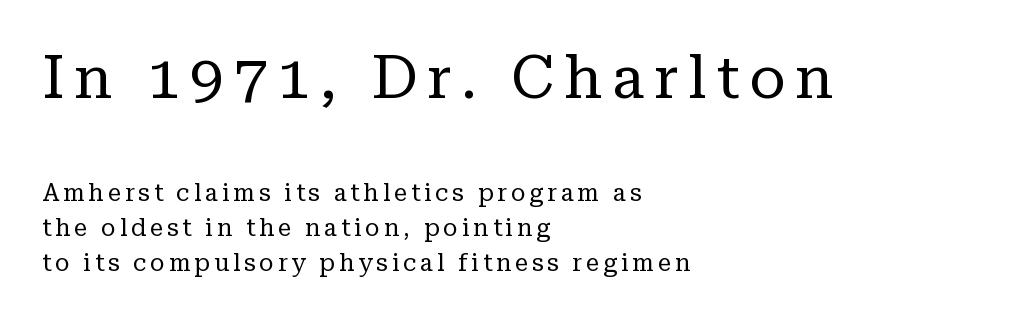
The image shows 60 px regular-weight serif type, upright; set left-aligned, normal line spacing (1.46x), not underlined; the first (top) block is 2.5x larger; low stroke contrast and a medium x-height.
